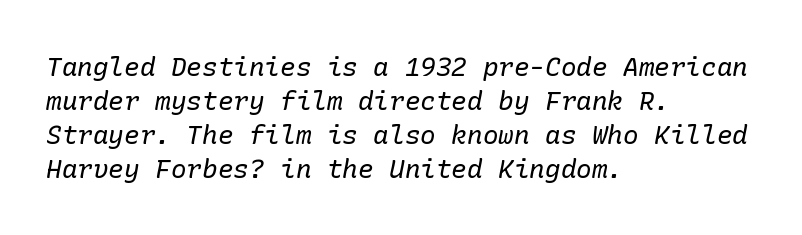
{"italic": "yes", "lean": "right", "slant_degrees": 10, "bold": "no", "underline": "no", "align": "left", "line_spacing": "normal", "line_spacing_ratio": 1.31, "letter_spacing": "normal", "letter_spacing_em": 0.0, "glyph_px": 26}
